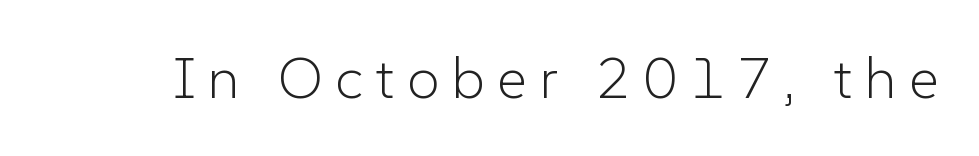
{"serif": "no", "italic": "no", "bold": "no", "weight": "light", "width": "normal", "stroke_contrast": "low", "x_height": "medium", "monospaced": "no", "underline": "no", "letter_spacing": "wide", "letter_spacing_em": 0.21, "glyph_px": 58}
